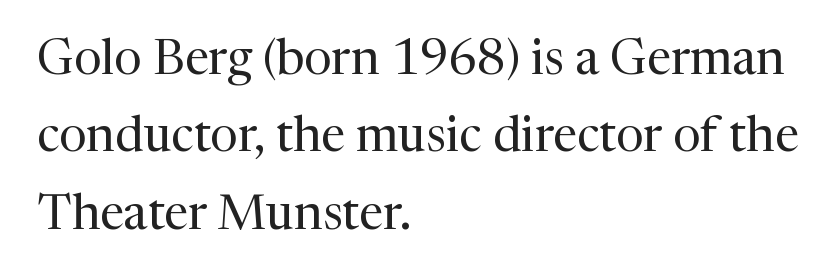
{"serif": "yes", "italic": "no", "bold": "no", "weight": "regular", "width": "normal", "stroke_contrast": "medium", "x_height": "medium", "monospaced": "no", "underline": "no", "align": "left", "line_spacing": "normal", "line_spacing_ratio": 1.58, "letter_spacing": "normal", "letter_spacing_em": 0.0, "glyph_px": 49}
